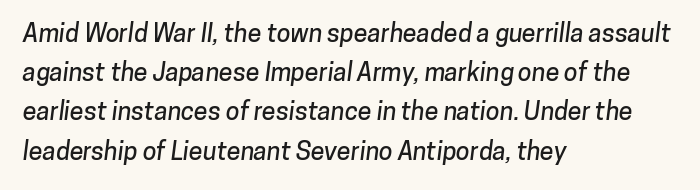
The image shows 25 px text type; set left-aligned, normal line spacing (1.57x), normal letter spacing, not underlined.
